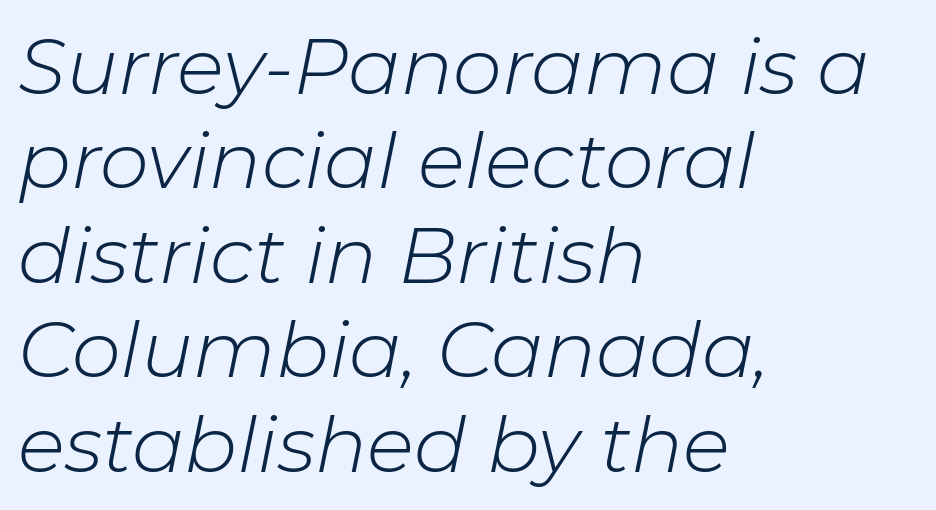
{"italic": "yes", "lean": "right", "slant_degrees": 11, "bold": "no", "weight": "light", "width": "normal", "stroke_contrast": "low", "x_height": "medium", "monospaced": "no", "underline": "no", "align": "left", "line_spacing_ratio": 1.21, "letter_spacing": "normal", "letter_spacing_em": 0.0, "glyph_px": 78}
